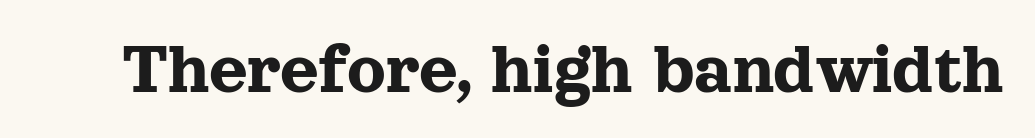
{"serif": "yes", "italic": "no", "width": "normal", "x_height": "medium", "monospaced": "no", "underline": "no", "letter_spacing": "normal", "letter_spacing_em": 0.0, "glyph_px": 75}
